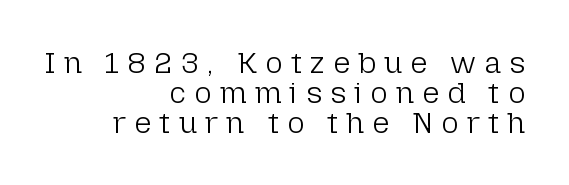
The image shows 30 px light sans-serif type, upright; set right-aligned, tight line spacing (1.0x), unusually wide letter spacing (+0.27 em), not underlined; low stroke contrast and a medium x-height.
